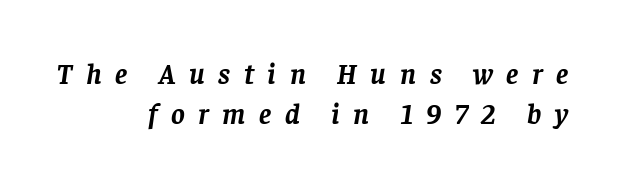
Would a proofreader flag this as italicized? Yes. Between one letter and the next there's a generous, obvious gap. The passage shown is not underscored anywhere. The ragged edge is on the left, which tells us the setting is flush right.
